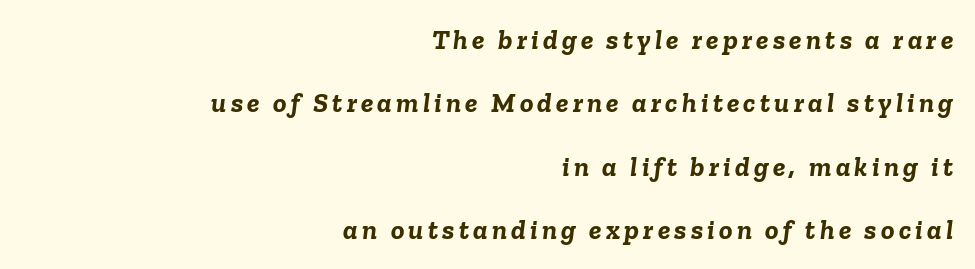
Right-aligned paragraph, ragged on the left. Regarding leading, the lines here are spaced well apart. Each letter keeps its own natural width here, so spacing adapts to shape. Typographic density is high because the face is bold. The specimen omits any rule beneath the text block's lines.
